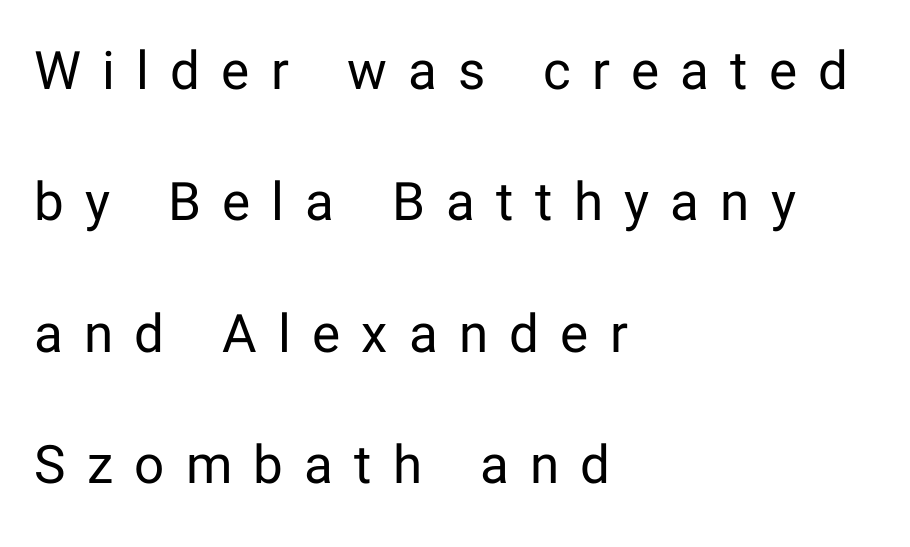
Q: Is the text bold? A: No.
Q: Is the text italic (slanted)? A: No, it is upright.
Q: Is the typeface a serif or a sans-serif typeface? A: Sans-serif.
Q: Is the text underlined? A: No.
Q: How is the paragraph aligned? A: Left-aligned.
Q: Is the spacing between letters normal or unusually wide? A: Unusually wide.
Q: Is the spacing between lines tight, normal or loose? A: Loose.
Q: Width (condensed, normal, or wide)? A: Normal.
Q: Stroke contrast? A: Low.
Q: x-height? A: Medium.
Q: Monospaced? A: No.
